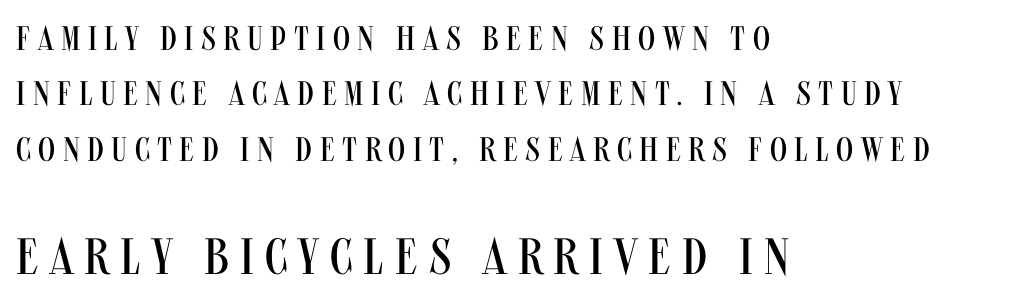
The image shows 51 px regular-weight, condensed sans-serif type, upright; set left-aligned, normal line spacing (1.63x), unusually wide letter spacing (+0.22 em), not underlined; the second (bottom) block is 1.5x larger; medium stroke contrast and a large x-height.
